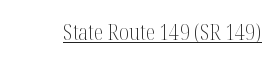
Q: Is the text bold? A: No.
Q: Is the text italic (slanted)? A: No, it is upright.
Q: Is the text underlined? A: Yes.
Q: Is the spacing between letters normal or unusually wide? A: Normal.
